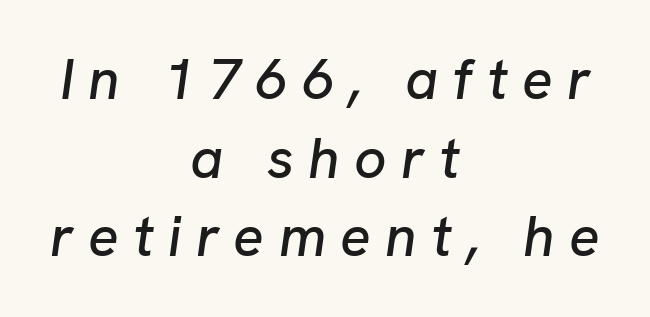
The image shows 57 px text type, italic (leaning right); set centered, normal line spacing (1.38x), unusually wide letter spacing (+0.25 em), not underlined; low stroke contrast and a medium x-height.
